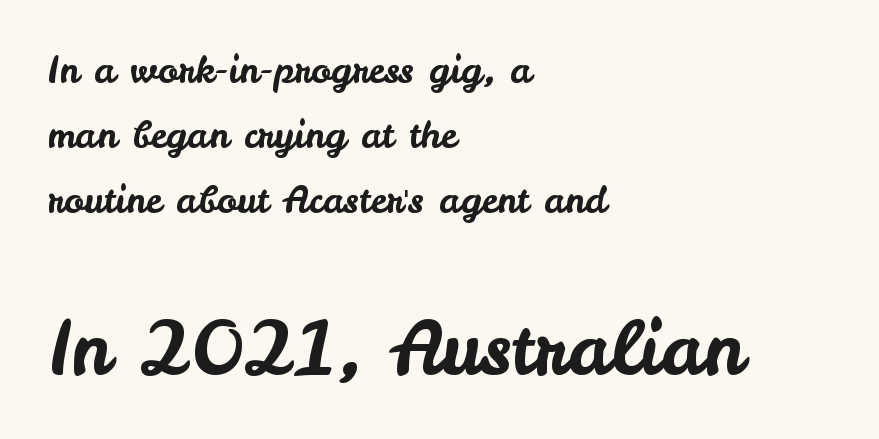
The lower block of text is set noticeably larger than the block above it. The passage shown is typed in a proportional face where columns would drift. How are the letters spaced? Ordinarily, with no added tracking. Has an underline been added? It has not.
